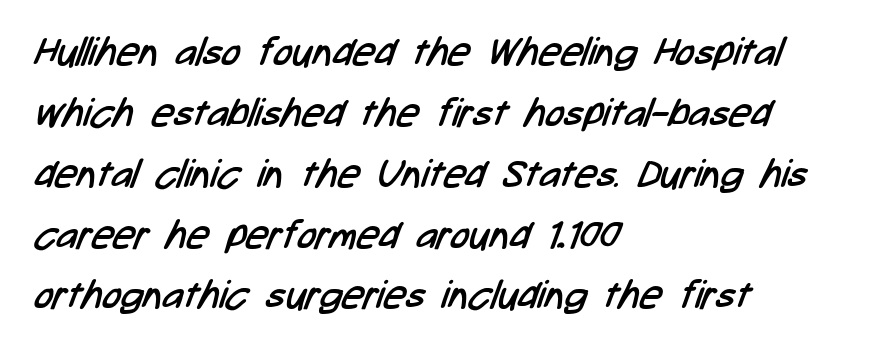
Q: Is the text bold? A: No.
Q: Is the typeface a serif or a sans-serif typeface? A: Sans-serif.
Q: Is the text underlined? A: No.
Q: How is the paragraph aligned? A: Left-aligned.
Q: Is the spacing between letters normal or unusually wide? A: Normal.
Q: Is the spacing between lines tight, normal or loose? A: Normal.
Q: Width (condensed, normal, or wide)? A: Condensed.
Q: Stroke contrast? A: Low.
Q: x-height? A: Medium.
Q: Monospaced? A: No.
